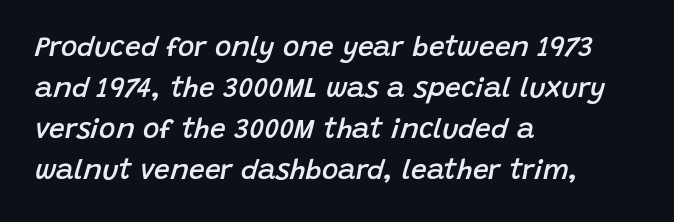
{"italic": "yes", "lean": "right", "slant_degrees": 15, "bold": "semi", "weight": "semibold", "width": "normal", "stroke_contrast": "low", "x_height": "large", "monospaced": "no", "underline": "no", "align": "left", "line_spacing": "normal", "line_spacing_ratio": 1.46, "letter_spacing": "normal", "letter_spacing_em": 0.0, "glyph_px": 28}
